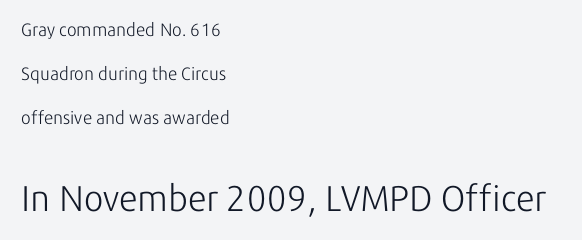
Q: Is the text bold? A: No.
Q: Is the text italic (slanted)? A: No, it is upright.
Q: Is the typeface a serif or a sans-serif typeface? A: Sans-serif.
Q: Is the text underlined? A: No.
Q: How is the paragraph aligned? A: Left-aligned.
Q: Is the spacing between letters normal or unusually wide? A: Normal.
Q: Is the spacing between lines tight, normal or loose? A: Loose.
Q: Which block of text is set in a larger size, the first (top) or the second (bottom)? A: The second (bottom) one.
Q: Width (condensed, normal, or wide)? A: Normal.
Q: Stroke contrast? A: Low.
Q: x-height? A: Medium.
Q: Monospaced? A: No.
